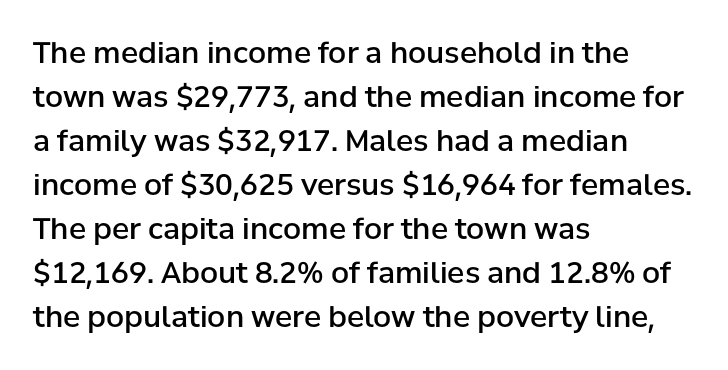
{"serif": "no", "italic": "no", "bold": "semi", "weight": "semibold", "width": "normal", "stroke_contrast": "low", "x_height": "medium", "monospaced": "no", "underline": "no", "align": "left", "line_spacing": "normal", "line_spacing_ratio": 1.52, "letter_spacing": "normal", "letter_spacing_em": 0.0, "glyph_px": 29}
